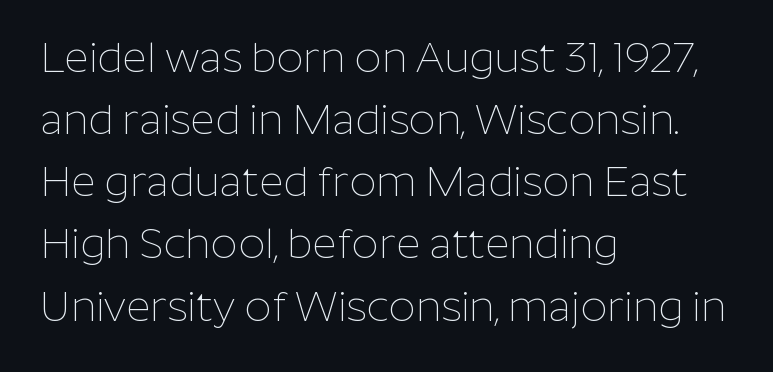
Which margin do the lines hug? The left one — the right edge is uneven. Quick note: interline space is typical. The face used here is proportionally spaced, like ordinary book or web type. The weight would be labelled regular, book, light, or lighter still.
